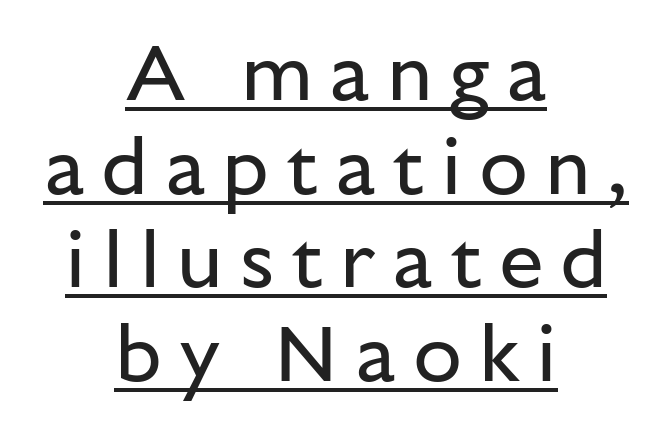
The image shows 80 px regular-weight sans-serif type, upright; set centered, line spacing 1.17x, unusually wide letter spacing (+0.21 em), underlined; low stroke contrast and a medium x-height.
